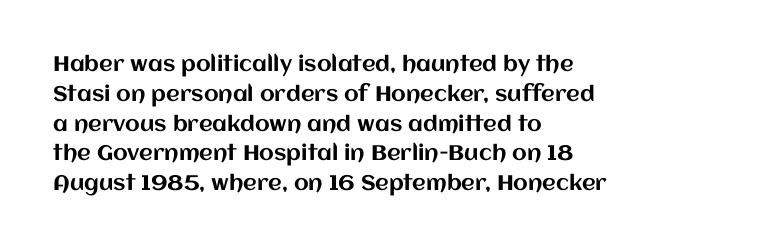
Which margin do the lines hug? The left one — the right edge is uneven. The letters stand upright; this is a roman face. Any mark beneath the type? The region is blank. The space between consecutive lines is moderate. No extra tracking has been applied to these lines.
